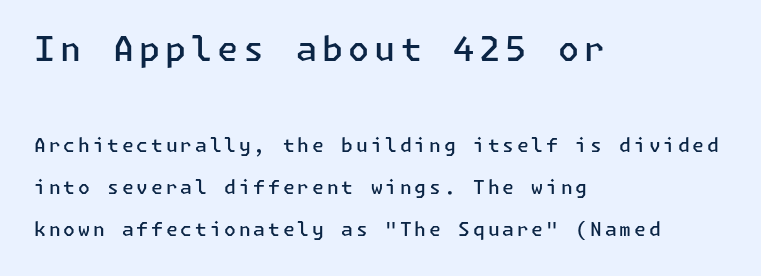
{"serif": "no", "italic": "no", "bold": "semi", "weight": "semibold", "width": "normal", "stroke_contrast": "low", "x_height": "medium", "underline": "no", "align": "left", "line_spacing": "loose", "line_spacing_ratio": 2.22, "larger_block": "first", "size_ratio": 1.79, "glyph_px": 34}
